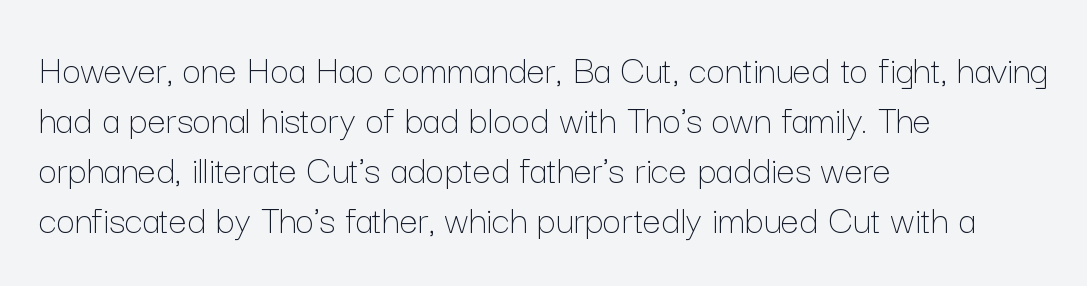
The image shows 41 px thin type, upright; set left-aligned, line spacing 1.22x, normal letter spacing, not underlined; low stroke contrast and a medium x-height.
